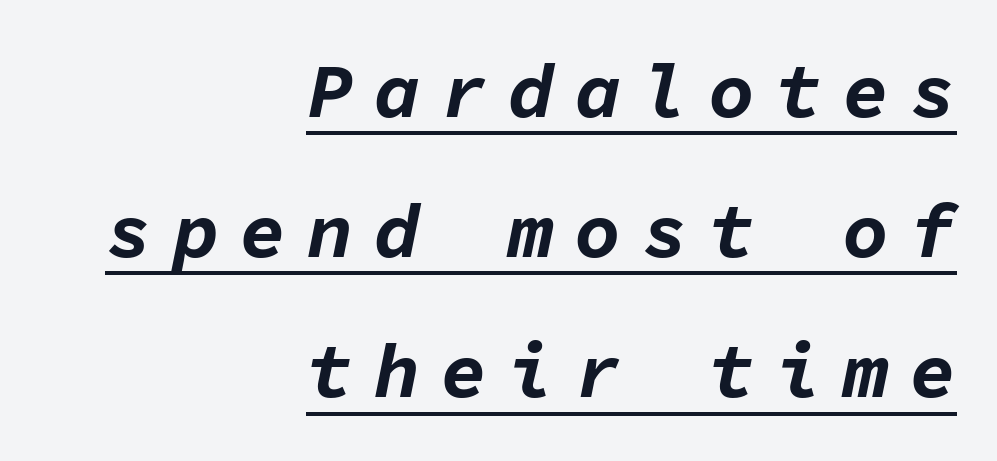
{"italic": "yes", "lean": "right", "slant_degrees": 11, "bold": "yes", "weight": "bold", "width": "normal", "stroke_contrast": "low", "x_height": "medium", "monospaced": "yes", "underline": "yes", "align": "right", "line_spacing_ratio": 1.82, "letter_spacing": "wide", "letter_spacing_em": 0.27, "glyph_px": 77}
